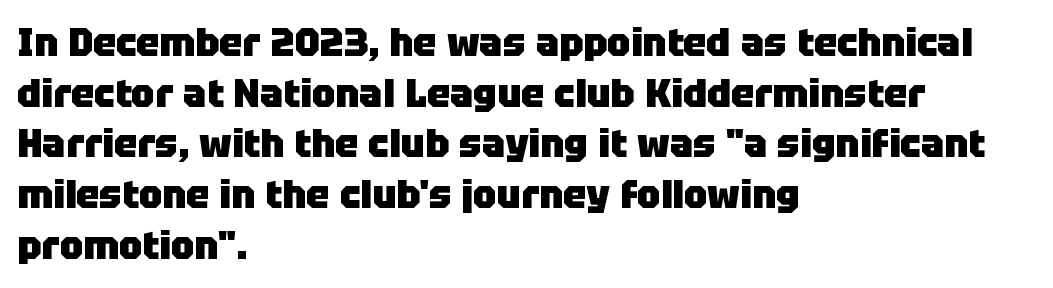
Unmarked baselines from the first word to the last. This is the regular roman posture of the typeface. The passage shown is typeset with a sans-serif family. The type is set solid horizontally, with unmodified tracking.
